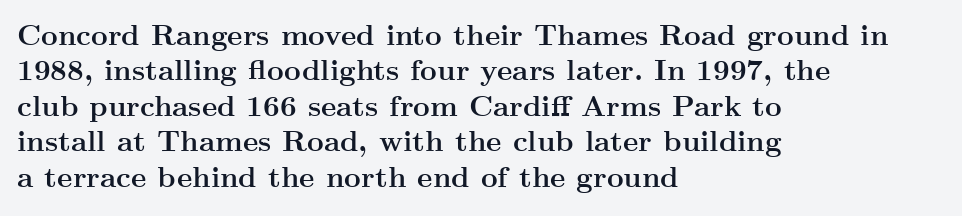
{"serif": "yes", "italic": "no", "bold": "yes", "weight": "semibold", "width": "wide", "stroke_contrast": "medium", "x_height": "small", "monospaced": "no", "underline": "no", "align": "left", "line_spacing_ratio": 1.22, "letter_spacing": "normal", "letter_spacing_em": 0.0, "glyph_px": 29}
